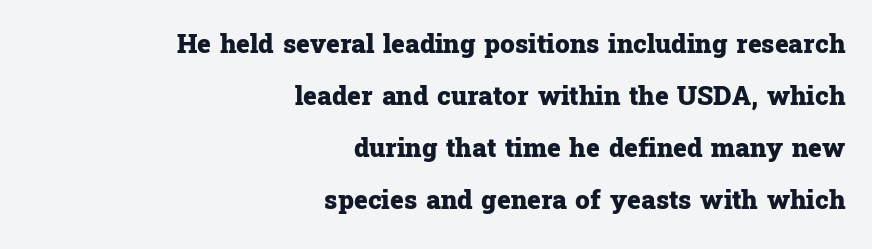
The image shows 26 px bold type, upright; set right-aligned, loose line spacing (2.0x), normal letter spacing, not underlined.
